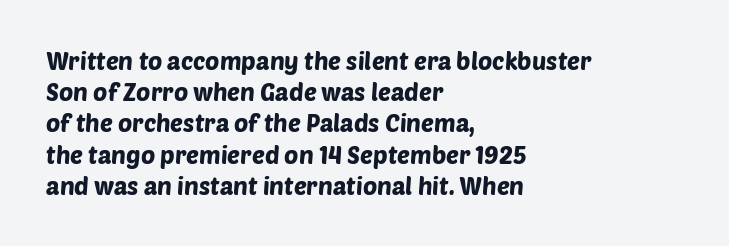
Each row of text sits above clean, open space. Default kerning and tracking; the words read as compact shapes. Vertically, the passage feels balanced, rows spaced as you'd expect. Horizontally, the lines are justified to the leading edge only.
